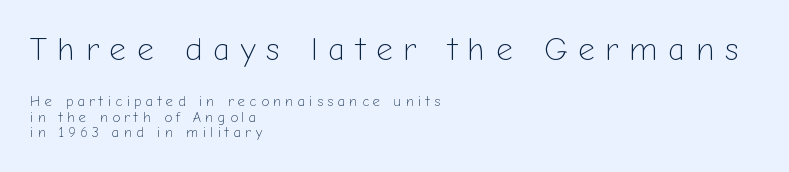
Q: Is the text bold? A: No.
Q: Is the text italic (slanted)? A: No, it is upright.
Q: Is the typeface a serif or a sans-serif typeface? A: Sans-serif.
Q: Is the text underlined? A: No.
Q: How is the paragraph aligned? A: Left-aligned.
Q: Is the spacing between letters normal or unusually wide? A: Unusually wide.
Q: Is the spacing between lines tight, normal or loose? A: Tight.
Q: Which block of text is set in a larger size, the first (top) or the second (bottom)? A: The first (top) one.
Q: Width (condensed, normal, or wide)? A: Normal.
Q: Stroke contrast? A: Low.
Q: x-height? A: Medium.
Q: Monospaced? A: No.
